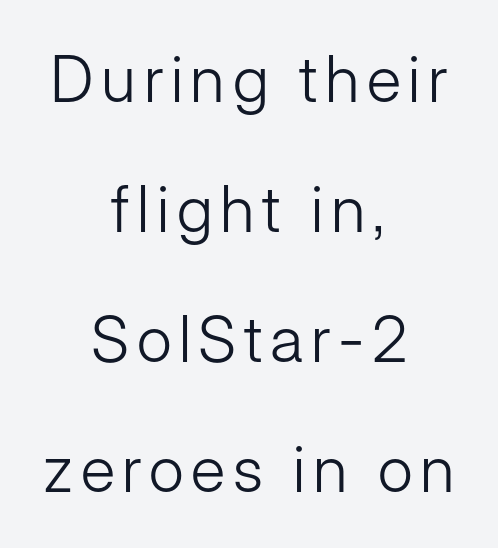
The image shows 64 px light sans-serif type, upright; set centered, loose line spacing (2.03x), not underlined; low stroke contrast and a medium x-height.
